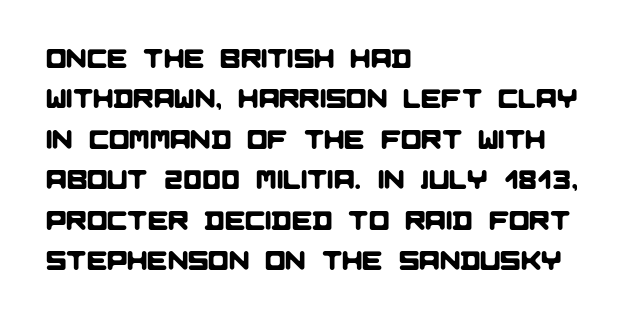
This rendering features lettering with no underline. Successive baselines arrive at the customary interval. Leftover space on each line is placed entirely after the last word. The passage shown has conventional tracking throughout.
